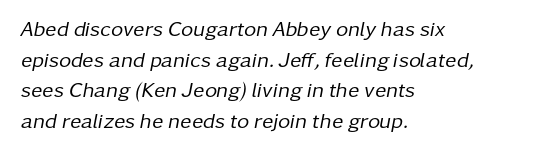
{"italic": "yes", "lean": "right", "slant_degrees": 11, "bold": "no", "underline": "no", "align": "left", "line_spacing": "normal", "line_spacing_ratio": 1.46, "letter_spacing": "normal", "letter_spacing_em": 0.0, "glyph_px": 21}
